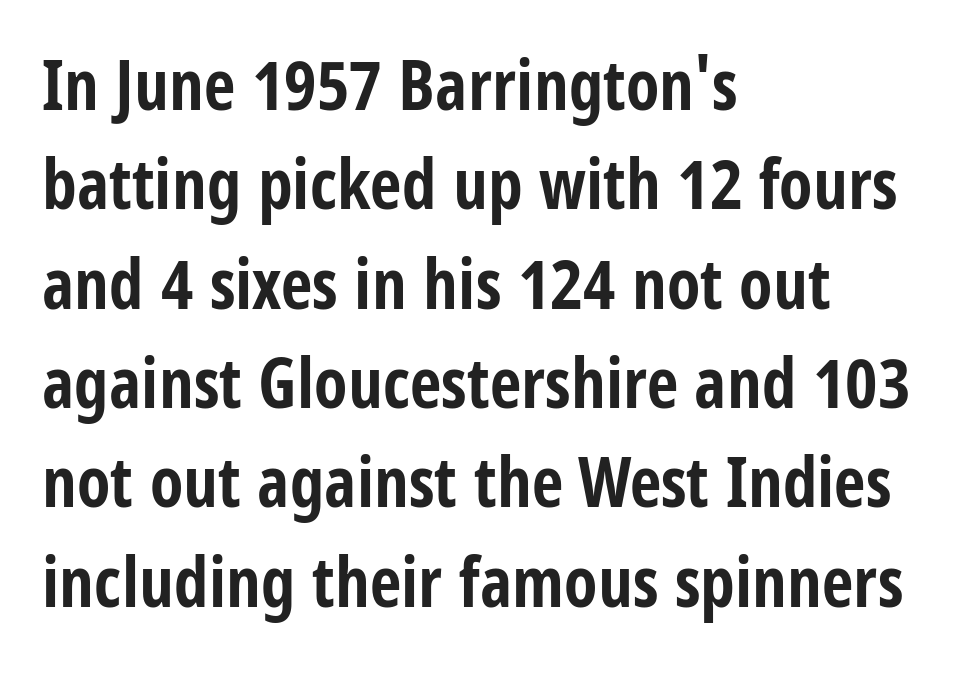
There is no visible air inserted between adjacent glyphs. A classic flush-left, rag-right setting is used for this passage. The rendering uses natural spacing where letterforms have individual widths. Is there much room between lines? A standard amount, neither cramped nor airy.
